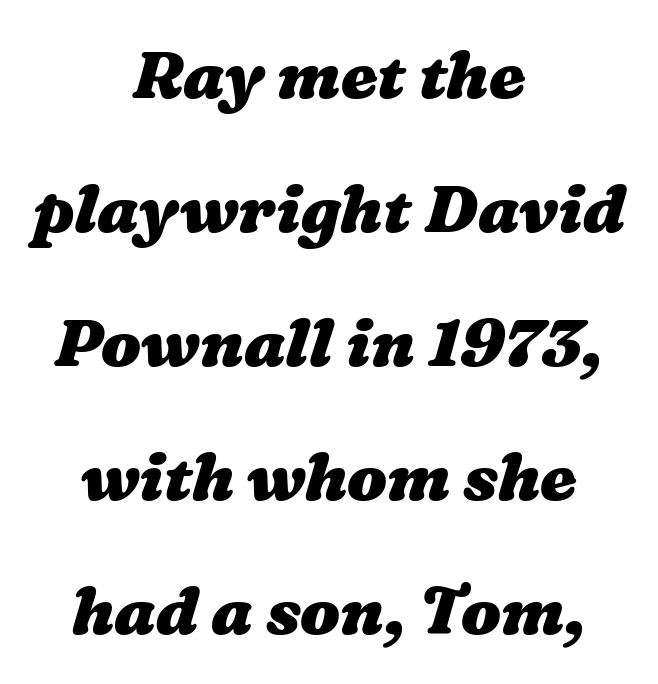
{"bold": "yes", "weight": "heavy", "width": "wide", "stroke_contrast": "medium", "x_height": "medium", "monospaced": "no", "underline": "no", "align": "center", "line_spacing": "loose", "line_spacing_ratio": 2.03, "letter_spacing": "normal", "letter_spacing_em": 0.0, "glyph_px": 66}
